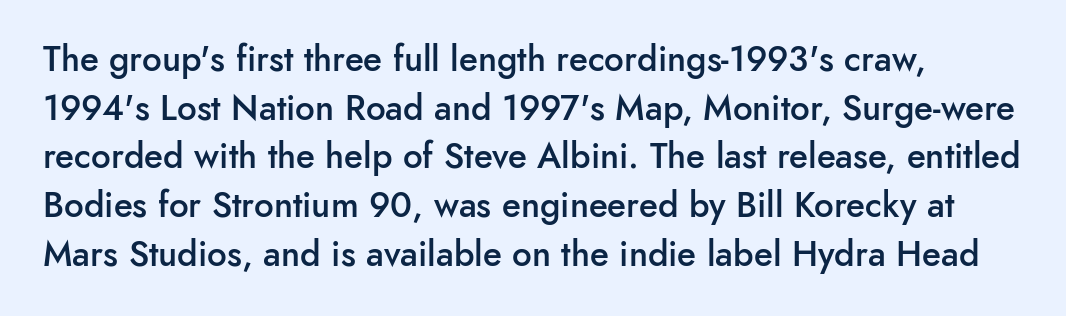
Unmarked baselines from the first word to the last. This is roman type, the default non-slanted kind. Classification — sans serif. Here the designer chose a conventional face with non-uniform glyph widths.
